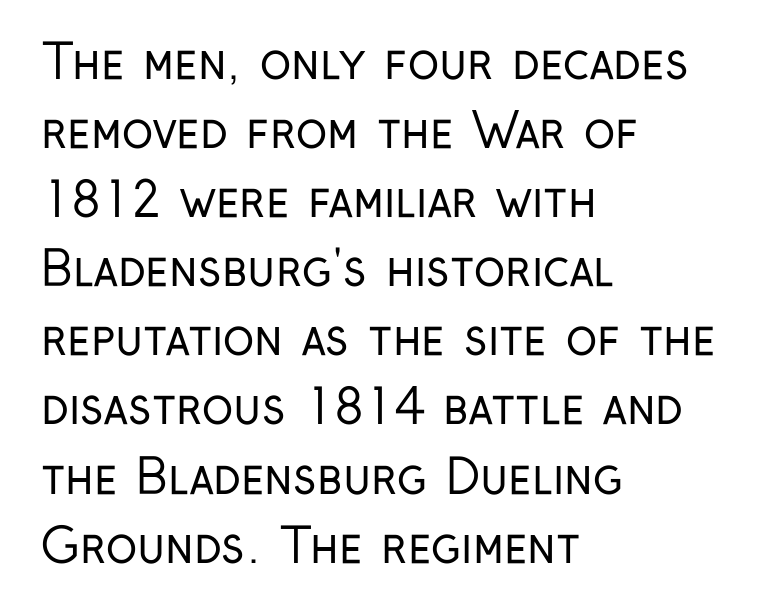
Are there feet on the stems? There aren't — it's a sans. The rendering keeps characters at their native spacing. Think of a printed novel: that variable character pitch is what you see here. The block of text has a typical density, with ordinary space between rows. Words float on clear page, feet unadorned.
